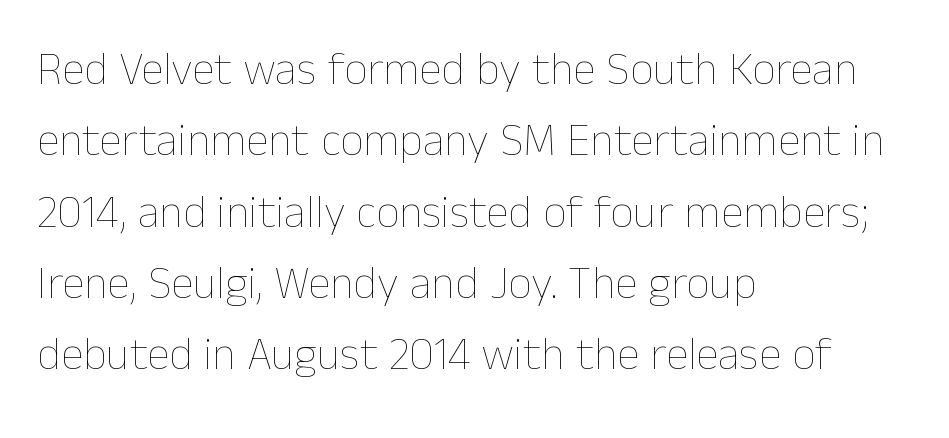
The image shows 46 px thin type, upright; set left-aligned, normal line spacing (1.55x), normal letter spacing, not underlined; low stroke contrast and a medium x-height.
